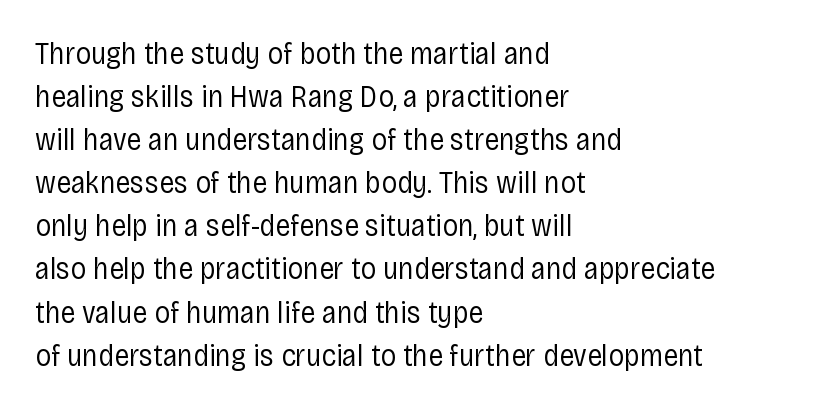
Looks like regular typesetting: each glyph gets only the width it needs. Compared with typical paragraphs, the rows here are spaced about the same. Nothing sits at the stroke ends, so this counts as sans-serif. Characters follow at the spacing the type designer built in.
